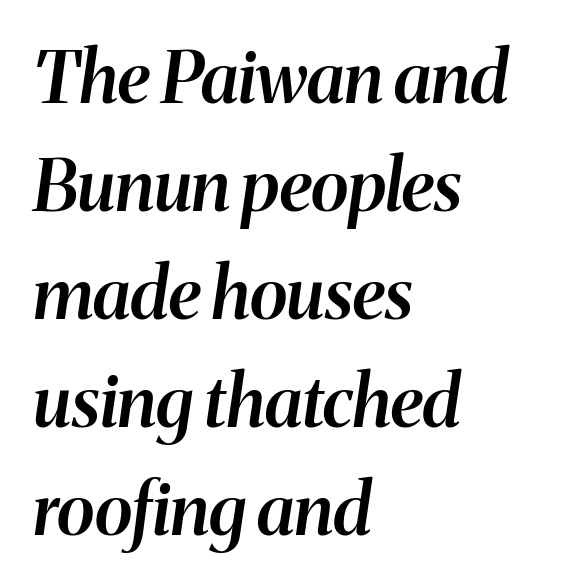
Q: Is the text bold? A: Semi-bold.
Q: Is the text italic (slanted)? A: Yes, it leans right by about 8 degrees.
Q: Is the text underlined? A: No.
Q: How is the paragraph aligned? A: Left-aligned.
Q: Is the spacing between letters normal or unusually wide? A: Normal.
Q: Is the spacing between lines tight, normal or loose? A: Normal.
Q: Width (condensed, normal, or wide)? A: Normal.
Q: Stroke contrast? A: Medium.
Q: x-height? A: Medium.
Q: Monospaced? A: No.
